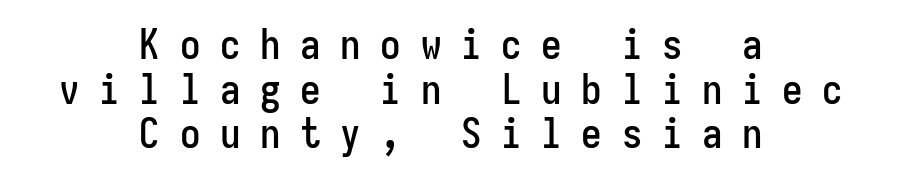
Quick note: interline space is minimal. The type family on display is of the sans-serif kind. The setting favours the middle, as headings and verse often do. Letter spacing: wide. Here the designer chose a console-style face with uniform glyph widths.
